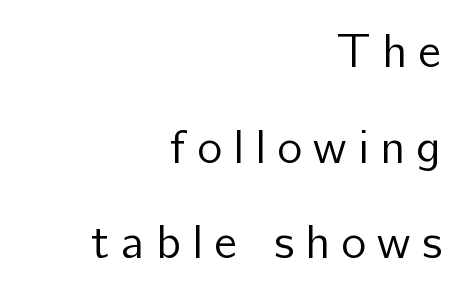
{"serif": "no", "italic": "no", "bold": "no", "weight": "regular", "width": "normal", "stroke_contrast": "low", "x_height": "medium", "monospaced": "no", "underline": "no", "align": "right", "line_spacing": "loose", "line_spacing_ratio": 1.99, "letter_spacing": "wide", "letter_spacing_em": 0.23, "glyph_px": 48}
